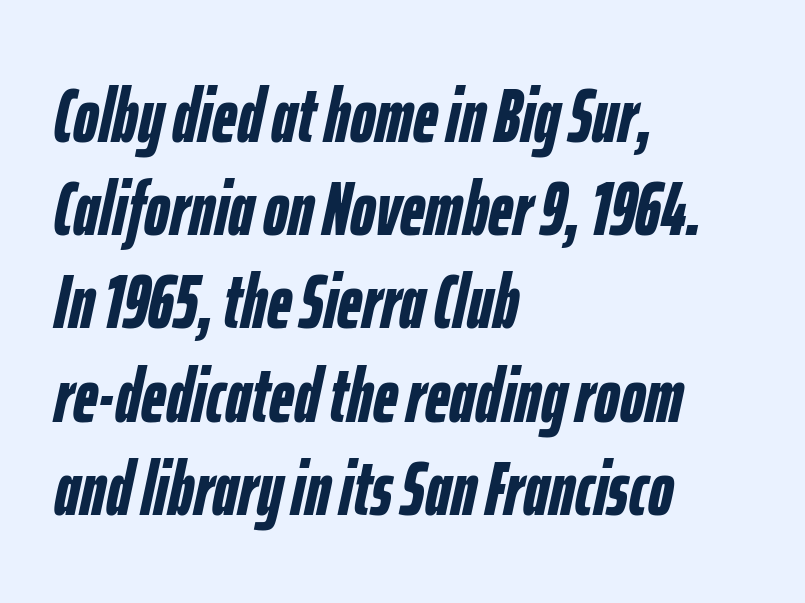
{"italic": "yes", "lean": "right", "slant_degrees": 12, "bold": "yes", "weight": "semibold", "width": "condensed", "stroke_contrast": "low", "x_height": "medium", "monospaced": "no", "underline": "no", "align": "left", "line_spacing_ratio": 1.21, "letter_spacing": "normal", "letter_spacing_em": 0.0, "glyph_px": 77}
